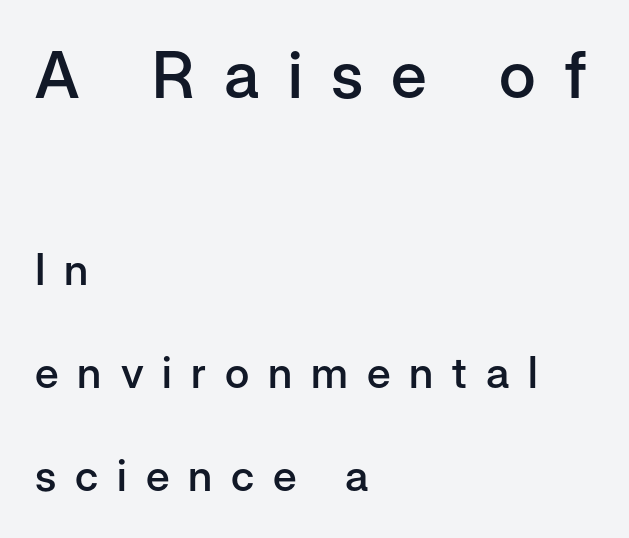
The area under the type is left untouched. Do the letters lean? They stand straight. Which of the two is more prominent by size? The first, at the top. Looks like regular typesetting: each glyph gets only the width it needs. Firm but not heavy-handed strokes: this text is semibold.
